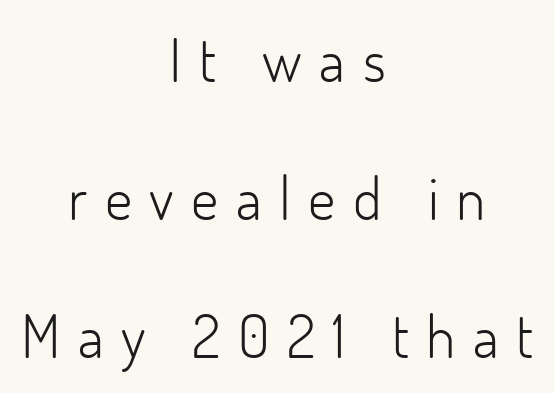
Q: Is the text bold? A: No.
Q: Is the text italic (slanted)? A: No, it is upright.
Q: Is the typeface a serif or a sans-serif typeface? A: Sans-serif.
Q: Is the text underlined? A: No.
Q: How is the paragraph aligned? A: Centered.
Q: Is the spacing between letters normal or unusually wide? A: Unusually wide.
Q: Is the spacing between lines tight, normal or loose? A: Loose.
Q: Width (condensed, normal, or wide)? A: Normal.
Q: Stroke contrast? A: Low.
Q: x-height? A: Small.
Q: Monospaced? A: No.
